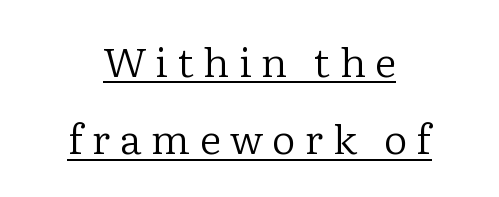
The image shows 41 px regular-weight serif type, upright; set centered, line spacing 1.89x, unusually wide letter spacing (+0.23 em), underlined; low stroke contrast and a medium x-height.
